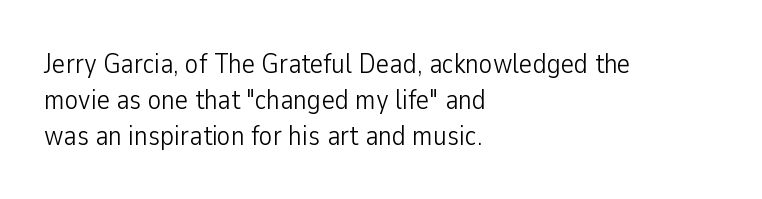
The passage shown is typeset with a sans-serif family. You could call the tracking neutral — neither tight nor loose. Varying glyph widths throughout — classic text-font behaviour. Italic? Not at all — the glyphs are vertical.
